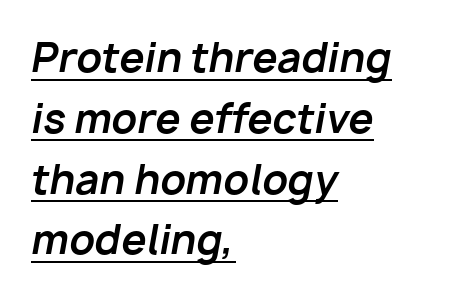
Q: Is the text bold? A: Yes.
Q: Is the text italic (slanted)? A: Yes, it leans right by about 10 degrees.
Q: Is the text underlined? A: Yes.
Q: How is the paragraph aligned? A: Left-aligned.
Q: Is the spacing between letters normal or unusually wide? A: Normal.
Q: Is the spacing between lines tight, normal or loose? A: Normal.
Q: Width (condensed, normal, or wide)? A: Normal.
Q: Stroke contrast? A: Low.
Q: x-height? A: Medium.
Q: Monospaced? A: No.
